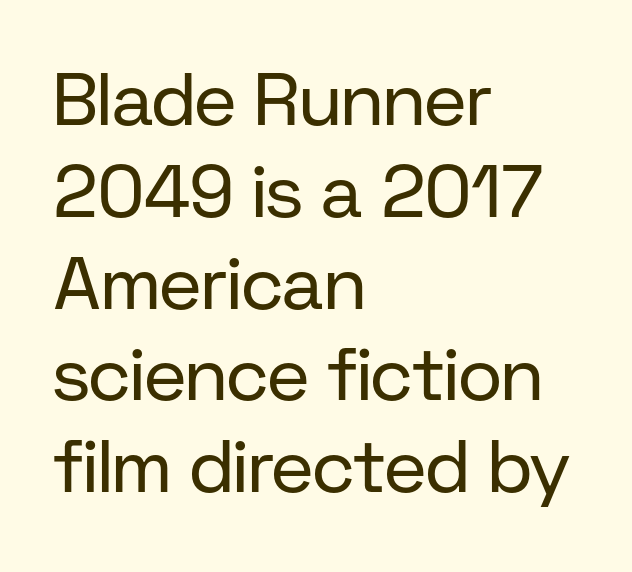
The image shows 74 px regular-weight sans-serif type, upright; set left-aligned, line spacing 1.24x, normal letter spacing, not underlined; low stroke contrast and a medium x-height.
